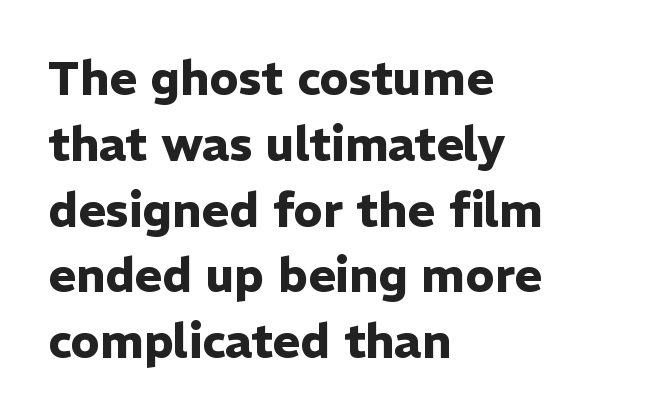
Q: Is the text bold? A: Yes.
Q: Is the text italic (slanted)? A: No, it is upright.
Q: Is the typeface a serif or a sans-serif typeface? A: Sans-serif.
Q: Is the text underlined? A: No.
Q: How is the paragraph aligned? A: Left-aligned.
Q: Is the spacing between letters normal or unusually wide? A: Normal.
Q: Is the spacing between lines tight, normal or loose? A: Normal.
Q: Width (condensed, normal, or wide)? A: Normal.
Q: Stroke contrast? A: Low.
Q: x-height? A: Medium.
Q: Monospaced? A: No.
